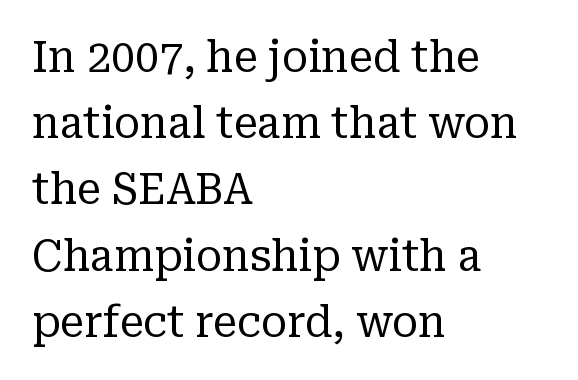
The image shows 43 px regular-weight serif type, upright; set left-aligned, normal line spacing (1.54x), normal letter spacing, not underlined; low stroke contrast and a medium x-height.
